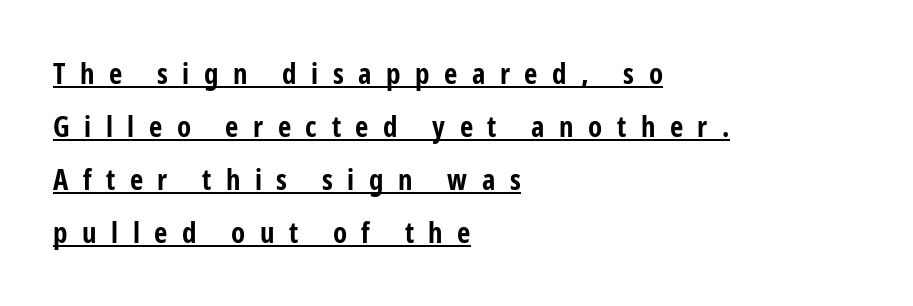
Q: Is the text bold? A: Yes.
Q: Is the text italic (slanted)? A: No, it is upright.
Q: Is the typeface a serif or a sans-serif typeface? A: Sans-serif.
Q: Is the text underlined? A: Yes.
Q: How is the paragraph aligned? A: Left-aligned.
Q: Is the spacing between letters normal or unusually wide? A: Unusually wide.
Q: Width (condensed, normal, or wide)? A: Condensed.
Q: Stroke contrast? A: Low.
Q: x-height? A: Medium.
Q: Monospaced? A: No.
